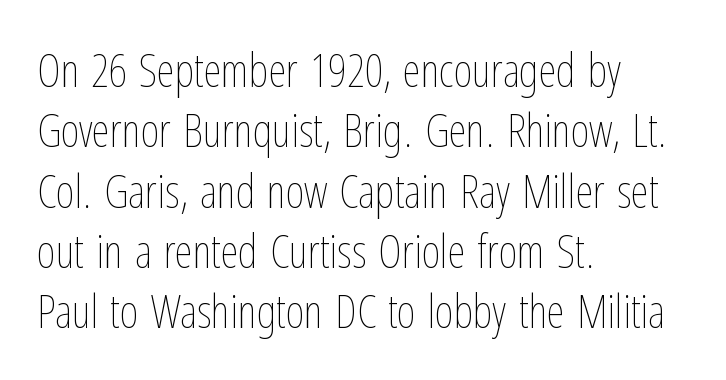
The image shows 46 px thin, condensed type, upright; set left-aligned, normal line spacing (1.31x), normal letter spacing, not underlined; low stroke contrast and a medium x-height.
